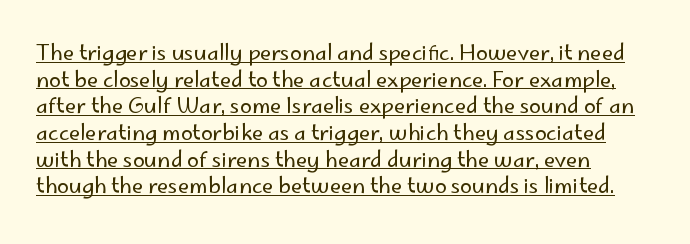
Q: Is the text bold? A: No.
Q: Is the text italic (slanted)? A: No, it is upright.
Q: Is the text underlined? A: Yes.
Q: How is the paragraph aligned? A: Left-aligned.
Q: Is the spacing between letters normal or unusually wide? A: Normal.
Q: Is the spacing between lines tight, normal or loose? A: Normal.
